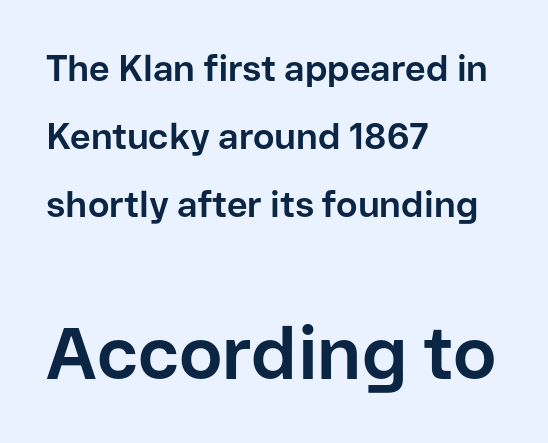
Q: Is the text bold? A: Yes.
Q: Is the text italic (slanted)? A: No, it is upright.
Q: Is the typeface a serif or a sans-serif typeface? A: Sans-serif.
Q: Is the text underlined? A: No.
Q: How is the paragraph aligned? A: Left-aligned.
Q: Is the spacing between letters normal or unusually wide? A: Normal.
Q: Which block of text is set in a larger size, the first (top) or the second (bottom)? A: The second (bottom) one.
Q: Width (condensed, normal, or wide)? A: Normal.
Q: Stroke contrast? A: Low.
Q: x-height? A: Medium.
Q: Monospaced? A: No.
